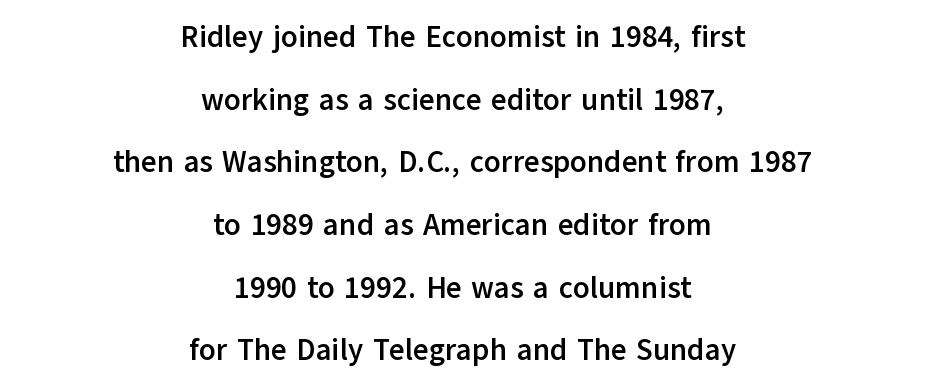
The passage shown is not underscored anywhere. What weight is shown? A full bold with thick strokes. The type is set solid horizontally, with unmodified tracking. No feet cap the strokes, marking this as sans-serif type. A student would call this center alignment; a typographer would say set centered. Style check: upright.
